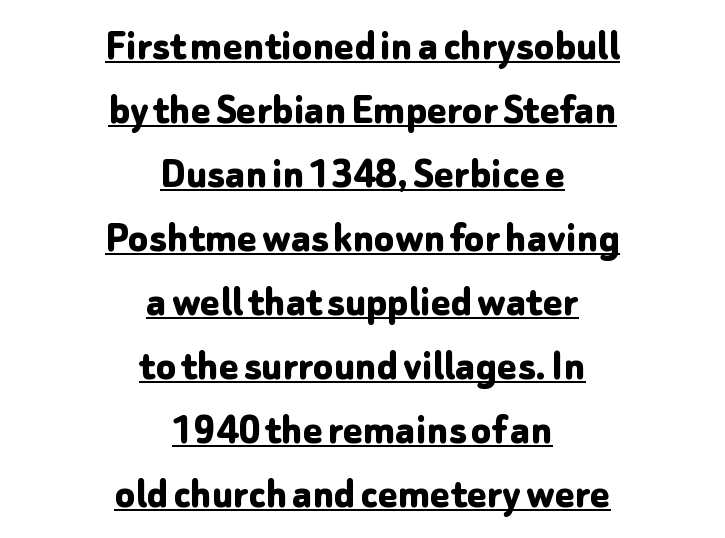
Q: Is the text bold? A: Yes.
Q: Is the text italic (slanted)? A: No, it is upright.
Q: Is the typeface a serif or a sans-serif typeface? A: Sans-serif.
Q: Is the text underlined? A: Yes.
Q: How is the paragraph aligned? A: Centered.
Q: Is the spacing between letters normal or unusually wide? A: Normal.
Q: Is the spacing between lines tight, normal or loose? A: Normal.
Q: Width (condensed, normal, or wide)? A: Normal.
Q: Stroke contrast? A: Low.
Q: x-height? A: Medium.
Q: Monospaced? A: No.
